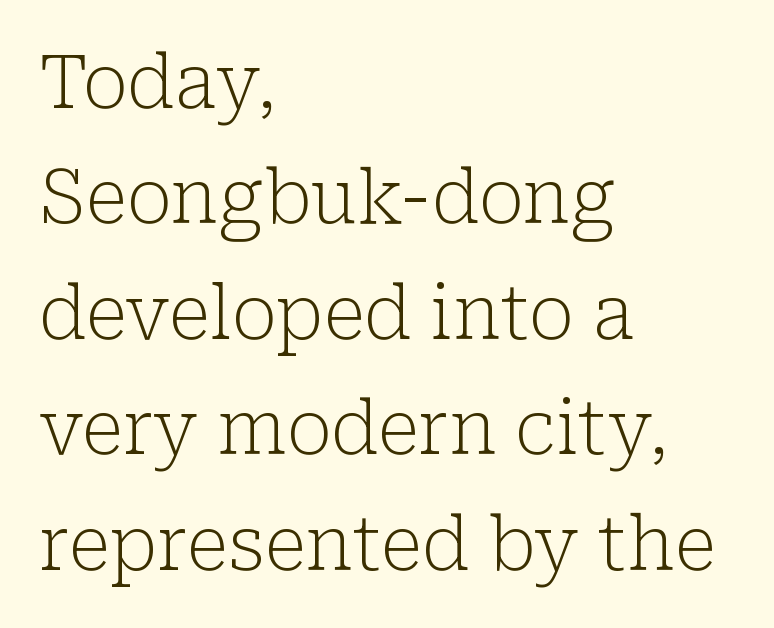
The image shows 74 px light serif type, upright; set left-aligned, normal line spacing (1.56x), normal letter spacing, not underlined; low stroke contrast and a medium x-height.
